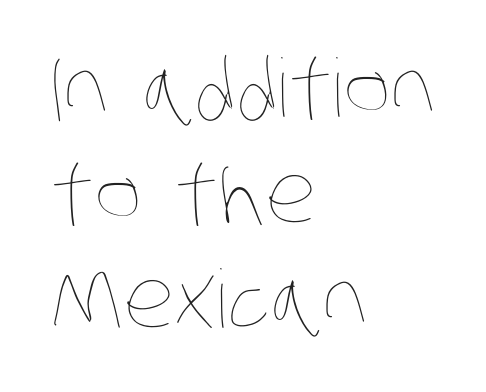
Q: Is the text bold? A: No.
Q: Is the text underlined? A: No.
Q: How is the paragraph aligned? A: Left-aligned.
Q: Is the spacing between letters normal or unusually wide? A: Normal.
Q: Is the spacing between lines tight, normal or loose? A: Normal.
Q: Width (condensed, normal, or wide)? A: Condensed.
Q: Stroke contrast? A: Low.
Q: x-height? A: Large.
Q: Monospaced? A: No.
